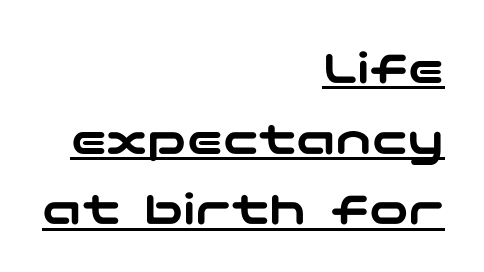
The image shows 49 px wide sans-serif type, upright; set right-aligned, normal line spacing (1.44x), normal letter spacing, underlined; low stroke contrast and a medium x-height.
